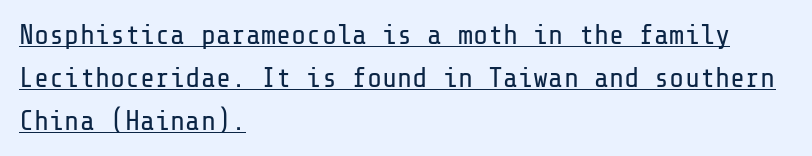
{"serif": "no", "italic": "no", "bold": "no", "weight": "regular", "width": "normal", "stroke_contrast": "low", "x_height": "medium", "underline": "yes", "align": "left", "line_spacing": "normal", "line_spacing_ratio": 1.53, "letter_spacing": "normal", "letter_spacing_em": 0.0, "glyph_px": 28}
